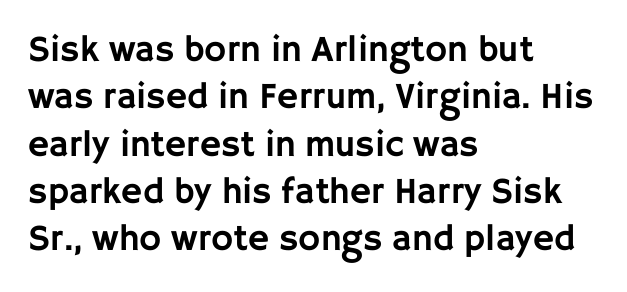
The image shows 37 px sans-serif type, upright; set left-aligned, normal line spacing (1.28x), normal letter spacing, not underlined; low stroke contrast and a large x-height.
